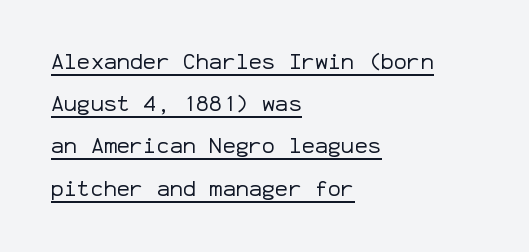
The image shows 22 px text type, upright; set left-aligned, loose line spacing (1.92x), normal letter spacing, underlined.
